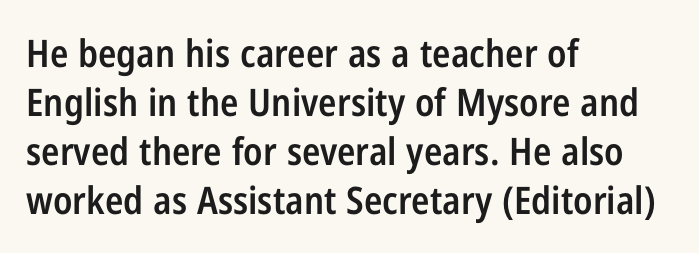
{"serif": "no", "italic": "no", "bold": "semi", "weight": "semibold", "width": "condensed", "stroke_contrast": "low", "x_height": "medium", "monospaced": "no", "underline": "no", "align": "left", "line_spacing": "normal", "line_spacing_ratio": 1.29, "letter_spacing": "normal", "letter_spacing_em": 0.0, "glyph_px": 38}
